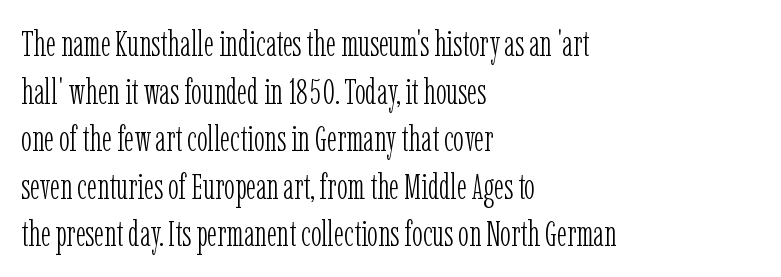
These lines were composed using upright roman letters. No extra ink here — the face is not bold. The face used here is rendered with its standard letterfit. This rendering uses left alignment, leaving the right contour irregular. Check where the strokes stop: tiny serifs finish them off. This sample has the flowing, uneven cadence of proportional lettering.
